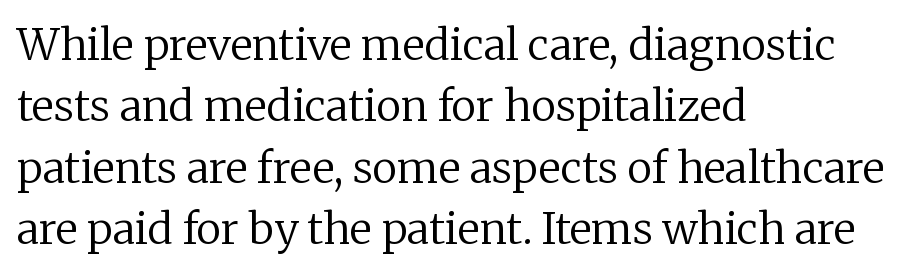
Q: Is the text bold? A: No.
Q: Is the text italic (slanted)? A: No, it is upright.
Q: Is the typeface a serif or a sans-serif typeface? A: Serif.
Q: Is the text underlined? A: No.
Q: How is the paragraph aligned? A: Left-aligned.
Q: Is the spacing between letters normal or unusually wide? A: Normal.
Q: Is the spacing between lines tight, normal or loose? A: Normal.
Q: Width (condensed, normal, or wide)? A: Normal.
Q: Stroke contrast? A: Low.
Q: x-height? A: Medium.
Q: Monospaced? A: No.
